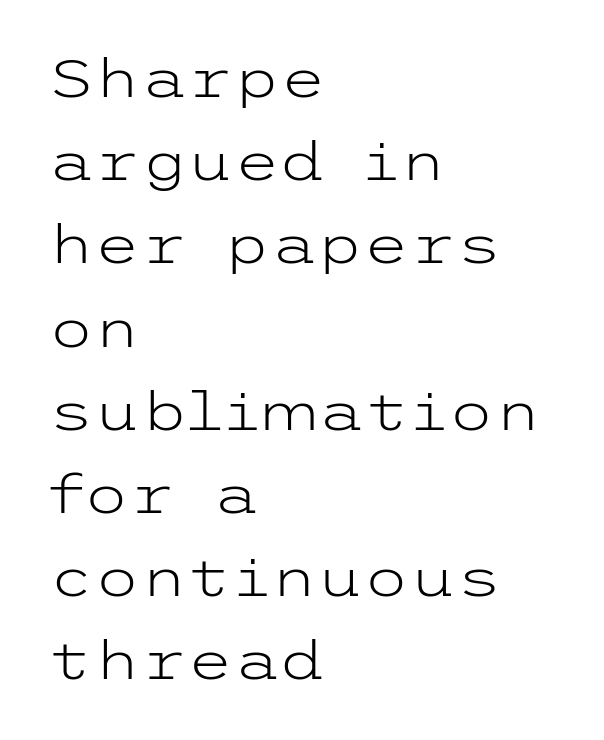
Q: Is the text bold? A: No.
Q: Is the text italic (slanted)? A: No, it is upright.
Q: Is the typeface a serif or a sans-serif typeface? A: Sans-serif.
Q: Is the text underlined? A: No.
Q: How is the paragraph aligned? A: Left-aligned.
Q: Is the spacing between letters normal or unusually wide? A: Normal.
Q: Is the spacing between lines tight, normal or loose? A: Normal.
Q: Width (condensed, normal, or wide)? A: Wide.
Q: Stroke contrast? A: Low.
Q: x-height? A: Medium.
